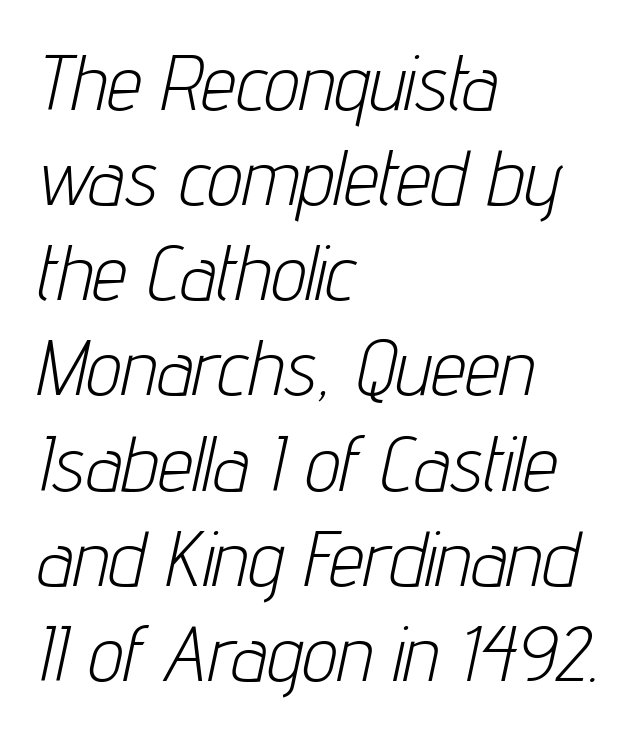
The image shows 78 px light, condensed type, italic (leaning right); set left-aligned, line spacing 1.22x, normal letter spacing, not underlined; low stroke contrast and a medium x-height.
